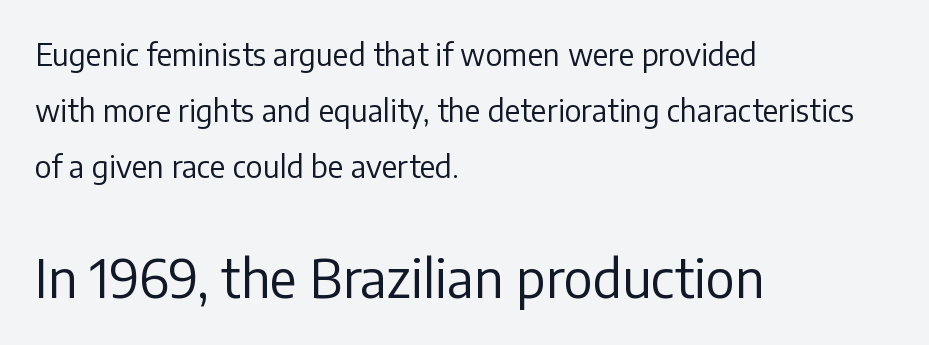
This rendering leaves character spacing at its baseline value. Caption: face not bold, strokes unweighted. The lower block of text is set noticeably larger than the block above it. Alignment: flush left.
